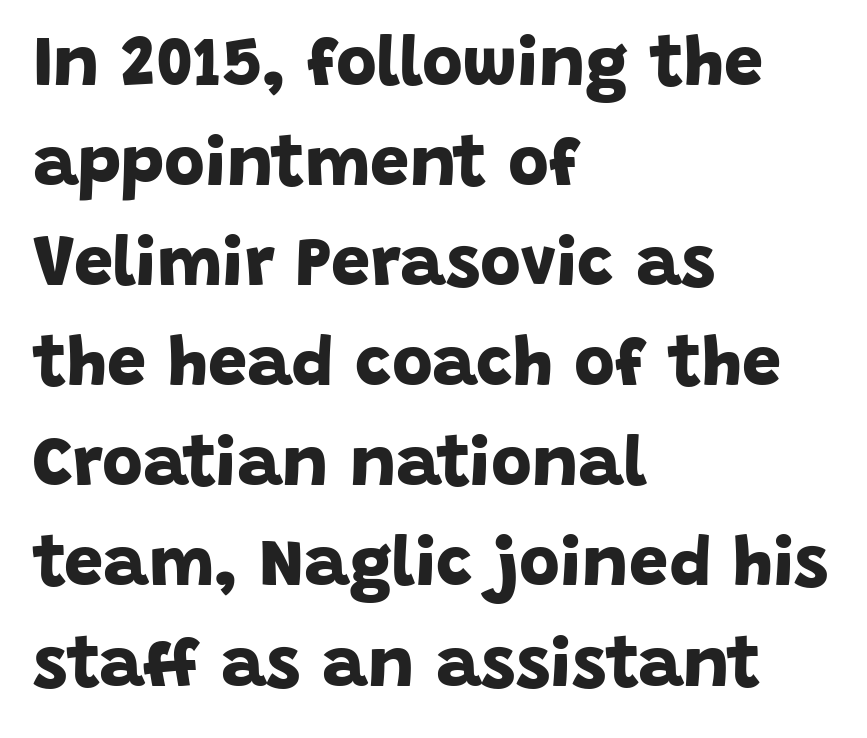
The image shows 70 px bold sans-serif type; set left-aligned, normal line spacing (1.43x), normal letter spacing, not underlined; low stroke contrast and a large x-height.
